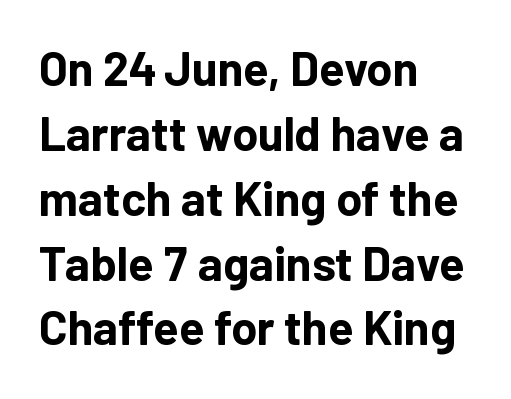
Q: Is the text bold? A: Yes.
Q: Is the text italic (slanted)? A: No, it is upright.
Q: Is the typeface a serif or a sans-serif typeface? A: Sans-serif.
Q: Is the text underlined? A: No.
Q: How is the paragraph aligned? A: Left-aligned.
Q: Is the spacing between letters normal or unusually wide? A: Normal.
Q: Is the spacing between lines tight, normal or loose? A: Normal.
Q: Width (condensed, normal, or wide)? A: Normal.
Q: Stroke contrast? A: Low.
Q: x-height? A: Medium.
Q: Monospaced? A: No.
